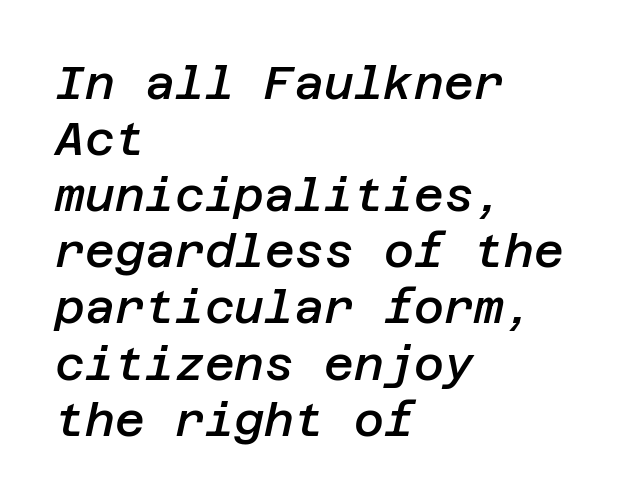
{"italic": "yes", "lean": "right", "slant_degrees": 12, "bold": "semi", "weight": "semibold", "width": "normal", "stroke_contrast": "low", "x_height": "large", "underline": "no", "align": "left", "line_spacing_ratio": 1.22, "letter_spacing": "normal", "letter_spacing_em": 0.0, "glyph_px": 46}
